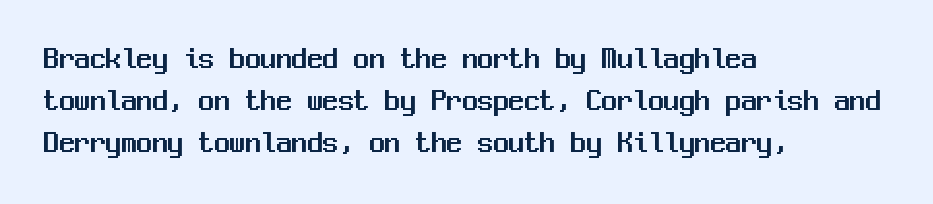
{"serif": "no", "italic": "no", "width": "normal", "stroke_contrast": "medium", "x_height": "medium", "monospaced": "yes", "underline": "no", "align": "left", "line_spacing": "normal", "line_spacing_ratio": 1.35, "letter_spacing": "normal", "letter_spacing_em": 0.0, "glyph_px": 31}
